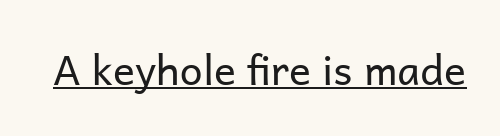
{"serif": "no", "italic": "no", "bold": "no", "weight": "regular", "width": "normal", "stroke_contrast": "low", "x_height": "medium", "monospaced": "no", "underline": "yes", "letter_spacing": "normal", "letter_spacing_em": 0.0, "glyph_px": 41}
